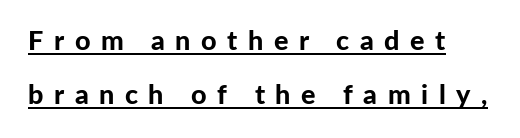
{"italic": "no", "bold": "yes", "underline": "yes", "align": "left", "line_spacing": "loose", "line_spacing_ratio": 1.99, "letter_spacing": "wide", "letter_spacing_em": 0.39, "glyph_px": 27}
